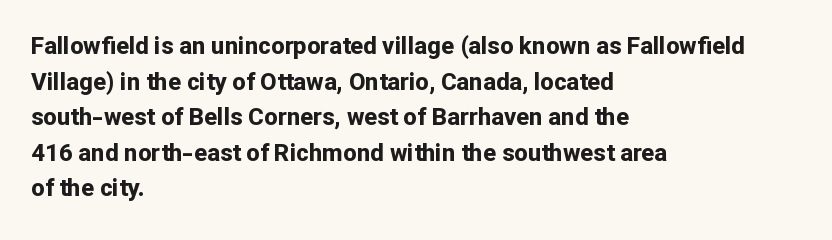
Q: Is the text bold? A: Yes.
Q: Is the text italic (slanted)? A: No, it is upright.
Q: Is the text underlined? A: No.
Q: How is the paragraph aligned? A: Left-aligned.
Q: Is the spacing between letters normal or unusually wide? A: Normal.
Q: Is the spacing between lines tight, normal or loose? A: Normal.
